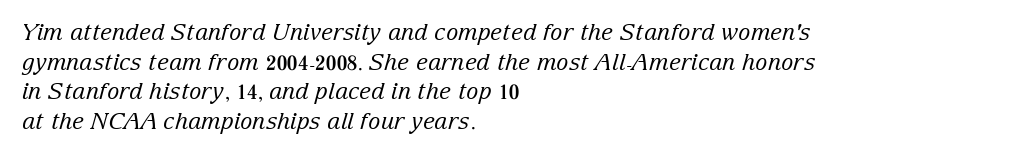
The image shows 23 px text type, italic (leaning right); set left-aligned, normal line spacing (1.29x), normal letter spacing, not underlined.
